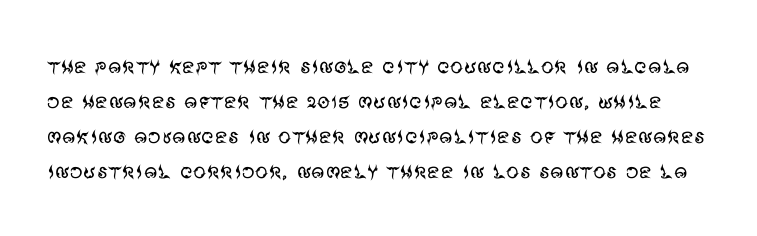
Q: Is the text bold? A: No.
Q: Is the text italic (slanted)? A: No, it is upright.
Q: Is the text underlined? A: No.
Q: Is the spacing between letters normal or unusually wide? A: Normal.
Q: Is the spacing between lines tight, normal or loose? A: Normal.
